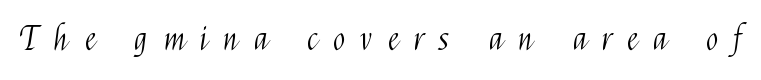
The image shows 32 px light, condensed sans-serif type; set unusually wide letter spacing (+0.5 em), not underlined; medium stroke contrast and a medium x-height.
